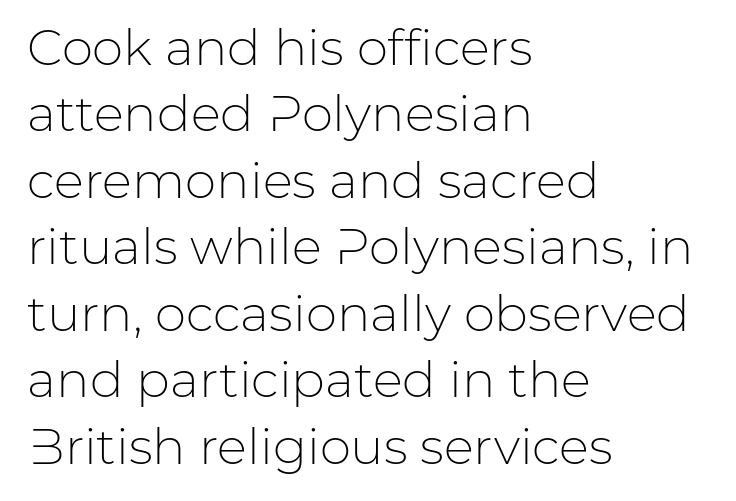
One glance says typical: line gaps are just what's usual. Honestly, there is no underline to notice here at all. Honestly, the letter spacing is just normal — you wouldn't notice it. Weight class: somewhere from thin through regular. Does the type have serifs? No, each stem ends abruptly.
